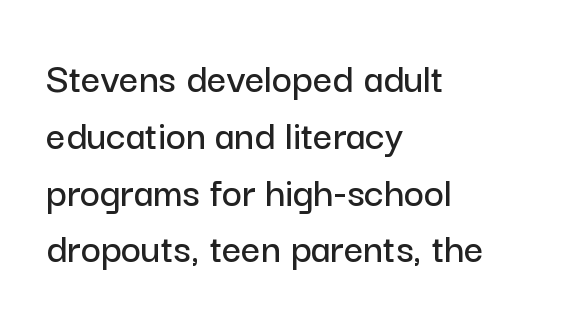
The image shows 43 px sans-serif type, upright; set left-aligned, normal line spacing (1.32x), normal letter spacing, not underlined; low stroke contrast and a medium x-height.
